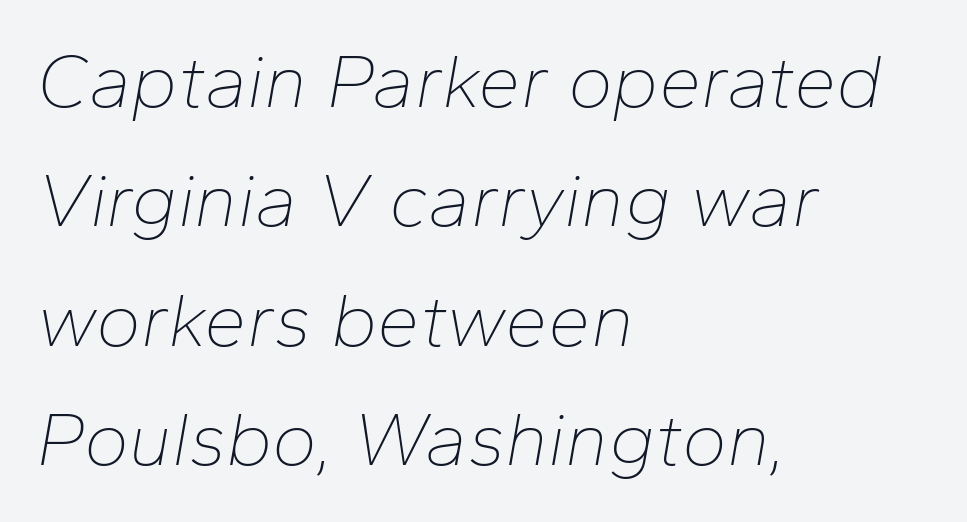
Q: Is the text bold? A: No.
Q: Is the text italic (slanted)? A: Yes, it leans right by about 10 degrees.
Q: Is the text underlined? A: No.
Q: How is the paragraph aligned? A: Left-aligned.
Q: Is the spacing between letters normal or unusually wide? A: Normal.
Q: Is the spacing between lines tight, normal or loose? A: Normal.
Q: Width (condensed, normal, or wide)? A: Normal.
Q: Stroke contrast? A: Low.
Q: x-height? A: Medium.
Q: Monospaced? A: No.
